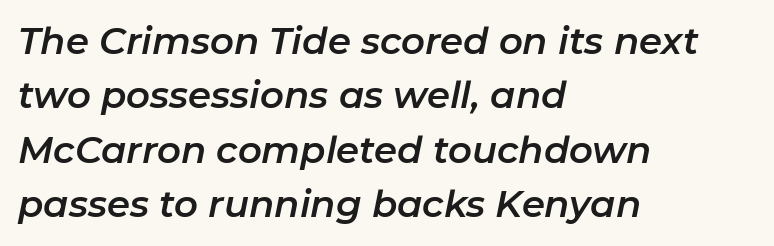
{"italic": "yes", "lean": "right", "slant_degrees": 11, "width": "normal", "stroke_contrast": "low", "x_height": "medium", "monospaced": "no", "underline": "no", "align": "left", "line_spacing": "normal", "line_spacing_ratio": 1.47, "letter_spacing": "normal", "letter_spacing_em": 0.0, "glyph_px": 37}
